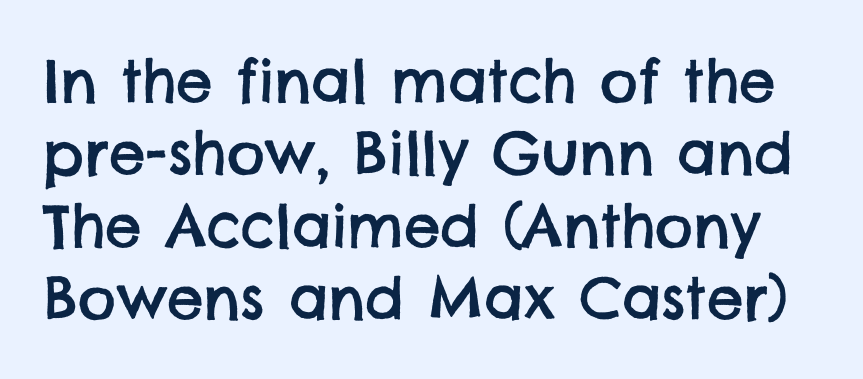
Q: Is the typeface a serif or a sans-serif typeface? A: Sans-serif.
Q: Is the text underlined? A: No.
Q: Is the spacing between letters normal or unusually wide? A: Normal.
Q: Is the spacing between lines tight, normal or loose? A: Normal.
Q: Width (condensed, normal, or wide)? A: Normal.
Q: Stroke contrast? A: Low.
Q: x-height? A: Large.
Q: Monospaced? A: No.
